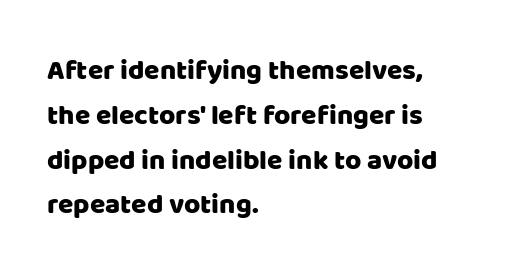
The image shows 28 px sans-serif type, upright; set left-aligned, normal line spacing (1.6x), normal letter spacing, not underlined; low stroke contrast and a large x-height.
